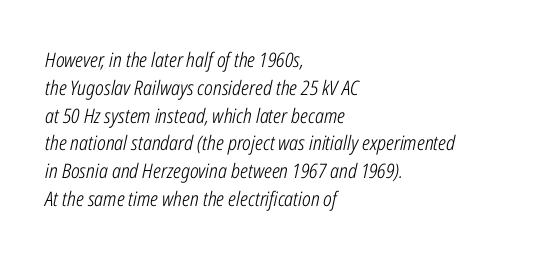
{"italic": "yes", "lean": "right", "slant_degrees": 12, "bold": "no", "underline": "no", "align": "left", "line_spacing": "normal", "line_spacing_ratio": 1.39, "letter_spacing": "normal", "letter_spacing_em": 0.0, "glyph_px": 20}
